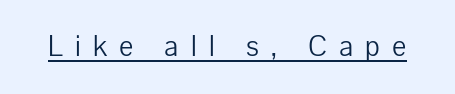
{"serif": "no", "italic": "no", "bold": "no", "weight": "light", "width": "normal", "stroke_contrast": "low", "x_height": "medium", "monospaced": "no", "underline": "yes", "letter_spacing": "wide", "letter_spacing_em": 0.41, "glyph_px": 30}
